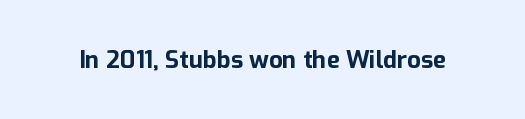
The image shows 24 px bold type, upright; set normal letter spacing, not underlined.
